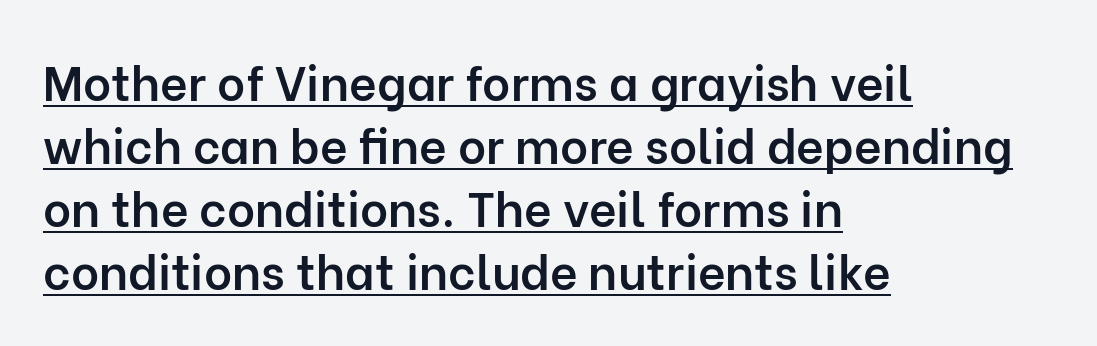
The passage shown is semibold, sitting just below true bold. Glyph-to-glyph distance matches everyday printed text. The passage shown is typed in a proportional face where columns would drift. Is there much room between lines? A standard amount, neither cramped nor airy. Classification — sans serif. Rendered with straight, roman letterforms.
